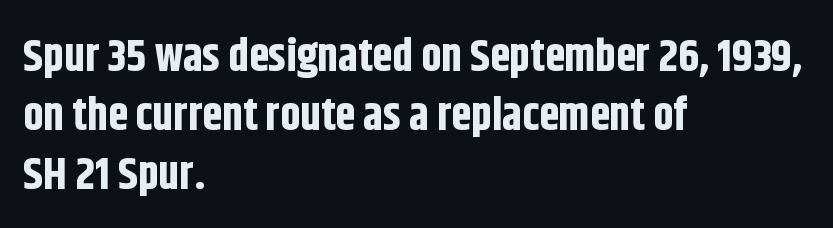
The image shows 45 px bold, condensed sans-serif type, upright; set left-aligned, normal line spacing (1.31x), normal letter spacing, not underlined; low stroke contrast and a large x-height.
